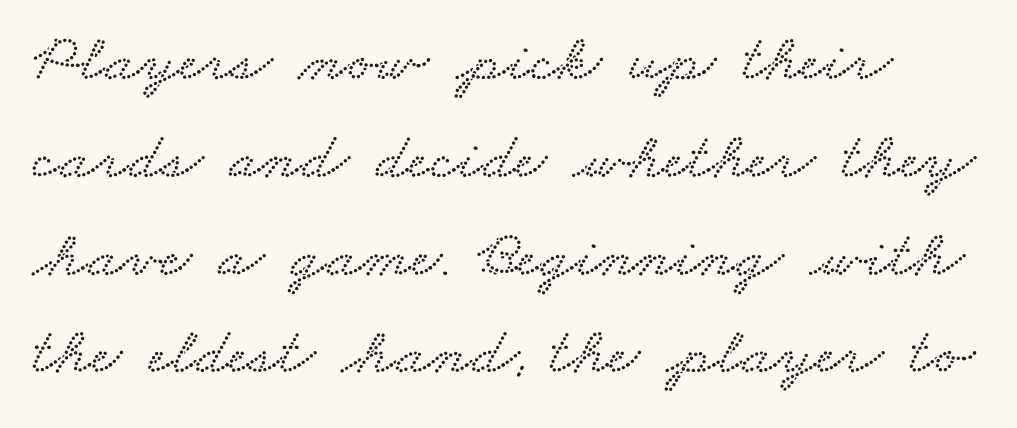
Nothing unusual about the tracking: characters are spaced as the font intends. The space directly below the letters is spotless. Proportional: the letters do not fall into vertical columns. These lines sit exactly where default settings would place them.
